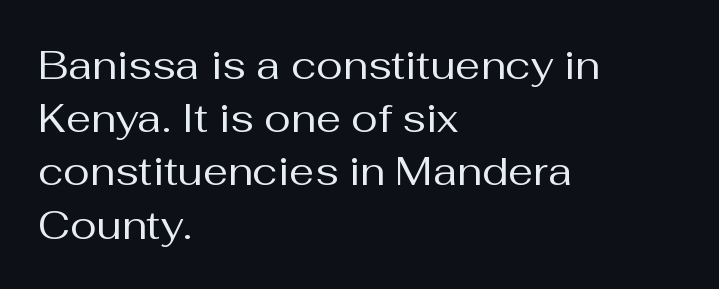
The image shows 40 px regular-weight sans-serif type, upright; set left-aligned, normal line spacing (1.33x), normal letter spacing, not underlined; medium stroke contrast and a medium x-height.
